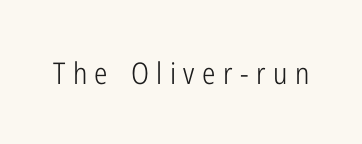
{"serif": "no", "italic": "no", "bold": "no", "weight": "light", "width": "condensed", "stroke_contrast": "low", "x_height": "medium", "monospaced": "no", "underline": "no", "letter_spacing": "wide", "letter_spacing_em": 0.25, "glyph_px": 30}
